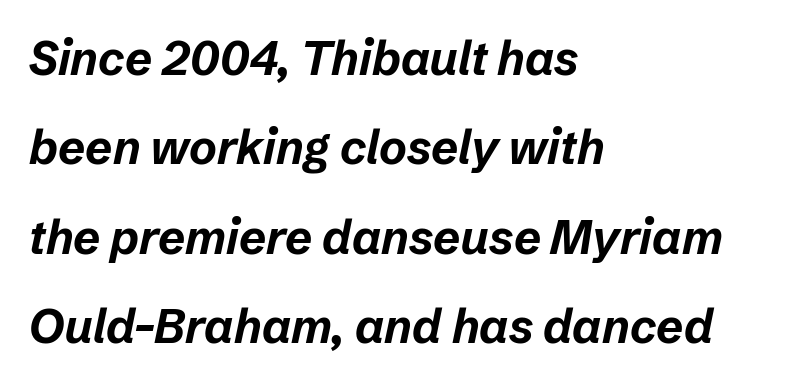
Varying glyph widths throughout — classic text-font behaviour. Compared with ordinary roman type, these characters are visibly tilted. Is the block centered? No — it sits flush against the left margin. The line-height multiplier appears high, well above default. The passage shown has conventional tracking throughout.
